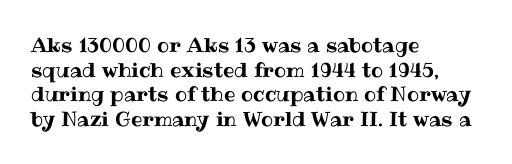
Q: Is the text italic (slanted)? A: No, it is upright.
Q: Is the text underlined? A: No.
Q: How is the paragraph aligned? A: Left-aligned.
Q: Is the spacing between letters normal or unusually wide? A: Normal.
